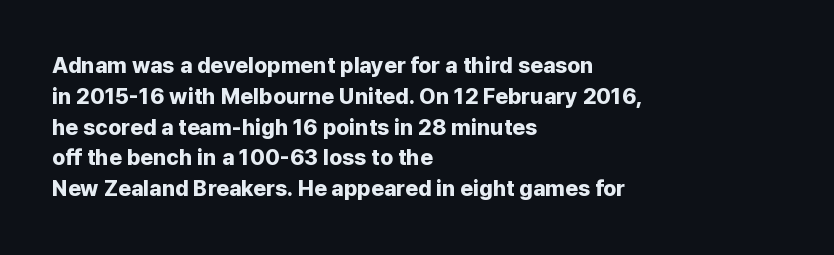
Q: Is the text bold? A: Yes.
Q: Is the text italic (slanted)? A: No, it is upright.
Q: Is the text underlined? A: No.
Q: How is the paragraph aligned? A: Left-aligned.
Q: Is the spacing between letters normal or unusually wide? A: Normal.
Q: Is the spacing between lines tight, normal or loose? A: Normal.
